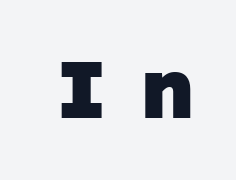
The words here are not underlined. Compared with typical body copy, the letter spacing here is much looser. The type family on display is of the sans-serif kind. Does the weight exceed regular? Yes, all the way to bold.
